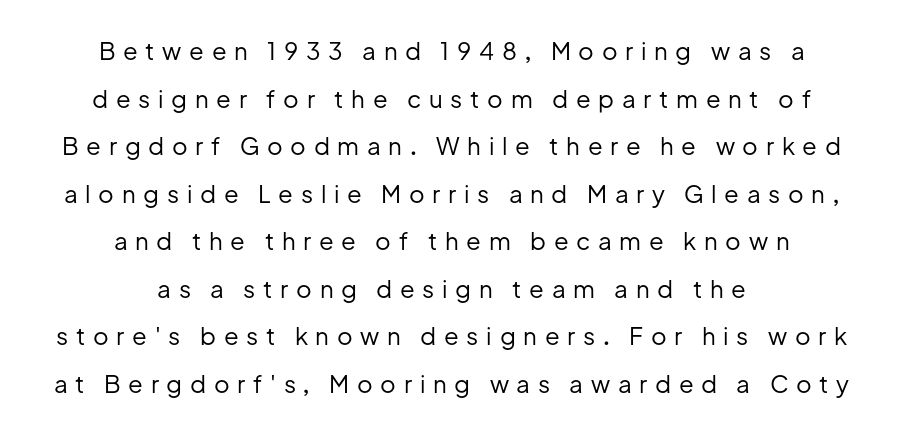
In terms of letterspacing, this is a distinctly airy, spread setting. Baseline-to-baseline distance is far greater than the letter height. A centered setting, common on invitations and titles, is used for this passage. The axis of the letterforms is exactly vertical. Type without underlining.
